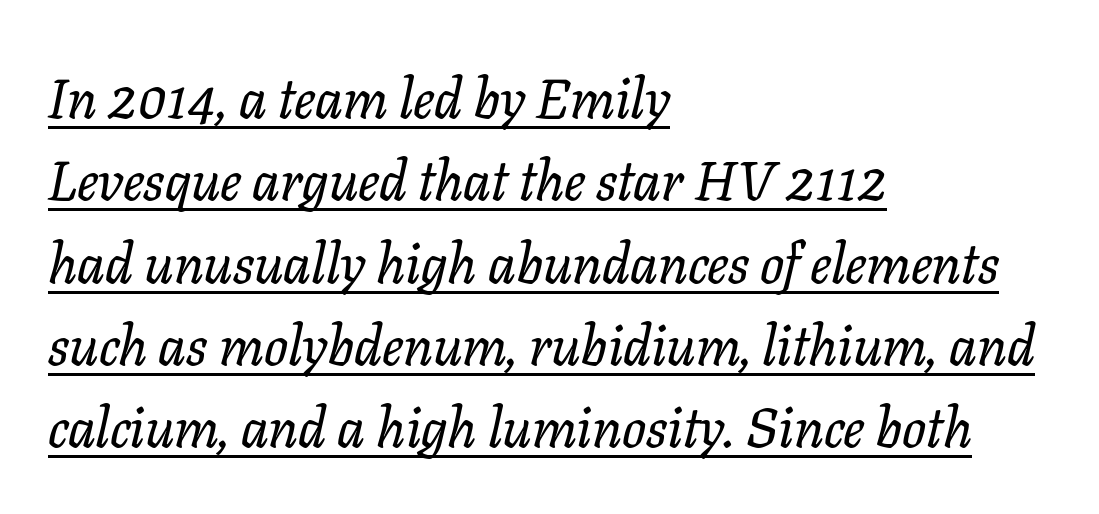
The image shows 56 px serif type, italic (leaning right); set left-aligned, normal line spacing (1.47x), normal letter spacing, underlined; low stroke contrast and a medium x-height.
